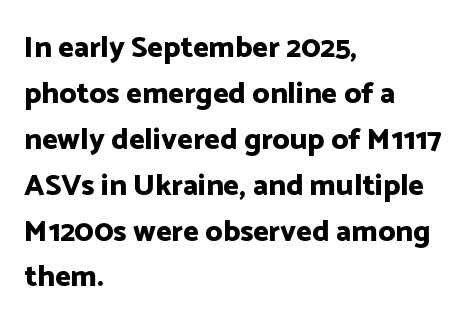
The rag falls on the right side of this text block. Italic: no, the glyphs are upright roman. This sample has the flowing, uneven cadence of proportional lettering. No feet cap the strokes, marking this as sans-serif type.
